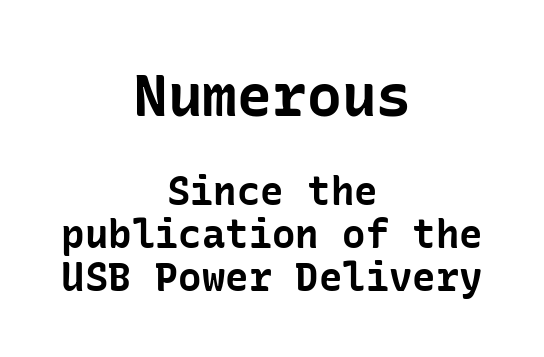
Q: Is the text bold? A: Yes.
Q: Is the text italic (slanted)? A: No, it is upright.
Q: Is the typeface a serif or a sans-serif typeface? A: Sans-serif.
Q: Is the text underlined? A: No.
Q: How is the paragraph aligned? A: Centered.
Q: Is the spacing between letters normal or unusually wide? A: Normal.
Q: Is the spacing between lines tight, normal or loose? A: Tight.
Q: Which block of text is set in a larger size, the first (top) or the second (bottom)? A: The first (top) one.
Q: Width (condensed, normal, or wide)? A: Normal.
Q: Stroke contrast? A: Low.
Q: x-height? A: Medium.
